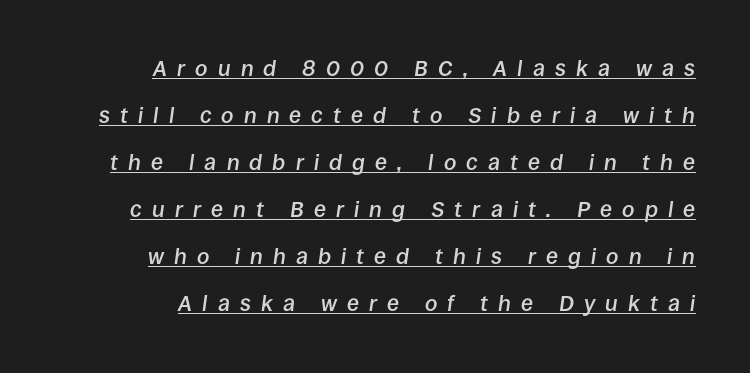
Q: Is the text bold? A: Semi-bold.
Q: Is the text italic (slanted)? A: Yes, it leans right by about 8 degrees.
Q: Is the text underlined? A: Yes.
Q: How is the paragraph aligned? A: Right-aligned.
Q: Is the spacing between letters normal or unusually wide? A: Unusually wide.
Q: Is the spacing between lines tight, normal or loose? A: Loose.
